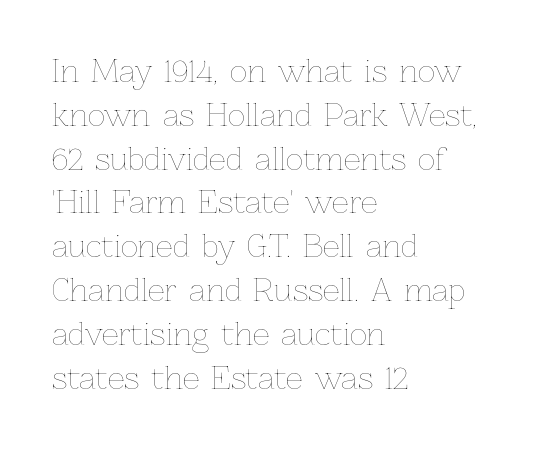
Q: Is the text bold? A: No.
Q: Is the text italic (slanted)? A: No, it is upright.
Q: Is the text underlined? A: No.
Q: How is the paragraph aligned? A: Left-aligned.
Q: Is the spacing between letters normal or unusually wide? A: Normal.
Q: Is the spacing between lines tight, normal or loose? A: Normal.
Q: Width (condensed, normal, or wide)? A: Normal.
Q: Stroke contrast? A: Low.
Q: x-height? A: Medium.
Q: Monospaced? A: No.
